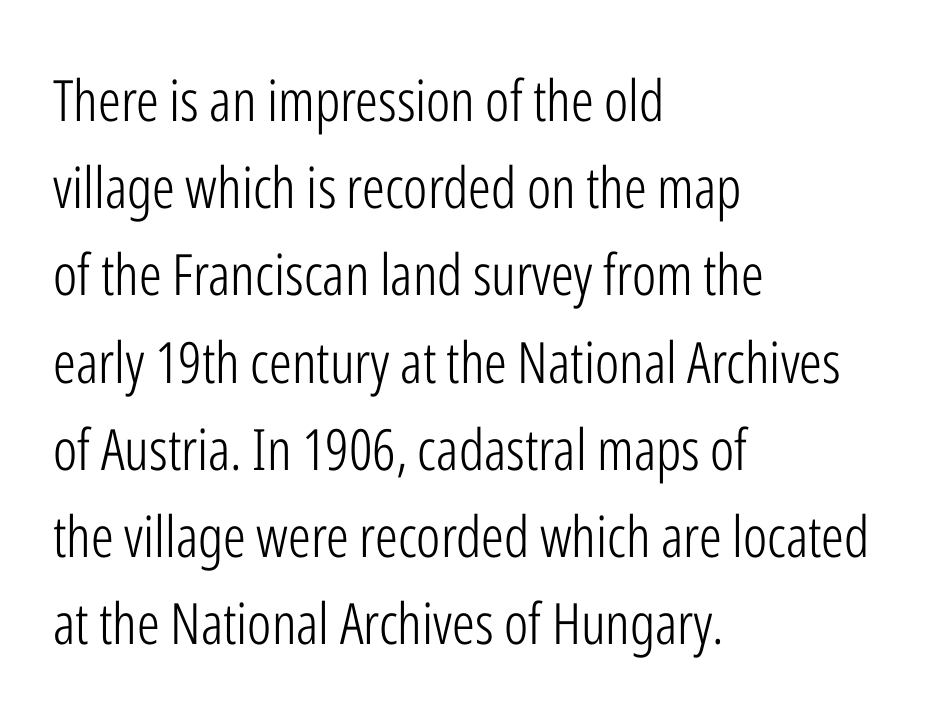
{"serif": "no", "italic": "no", "bold": "no", "weight": "light", "width": "condensed", "stroke_contrast": "low", "x_height": "medium", "monospaced": "no", "underline": "no", "align": "left", "line_spacing": "normal", "line_spacing_ratio": 1.53, "letter_spacing": "normal", "letter_spacing_em": 0.0, "glyph_px": 57}
